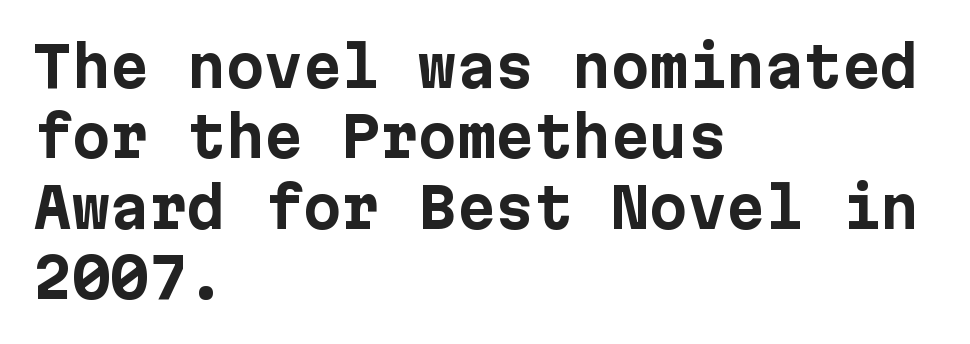
The image shows 55 px bold sans-serif type, upright; set left-aligned, normal line spacing (1.28x), normal letter spacing, not underlined; low stroke contrast and a medium x-height.
